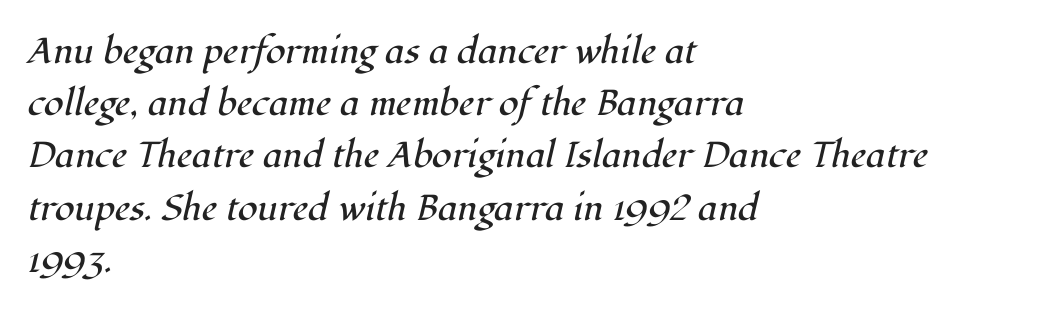
The image shows 36 px regular-weight serif type, italic (leaning right); set left-aligned, normal line spacing (1.45x), normal letter spacing, not underlined; high stroke contrast and a medium x-height.
